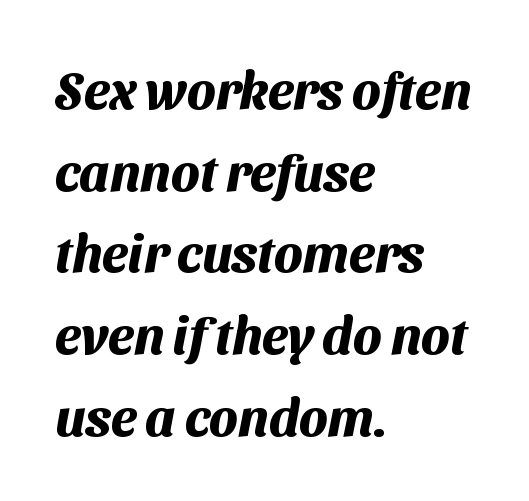
What's the leading like? Ordinary, nothing unusual. Decoration check: the copy has no underline. Does extra space separate the letters? No, they use regular spacing. This sample uses a sans-serif face.
